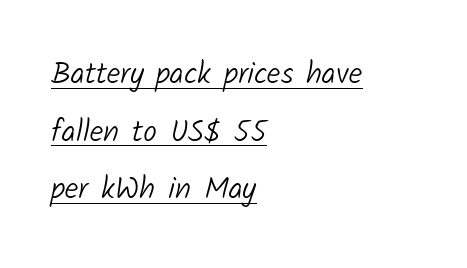
Q: Is the text bold? A: No.
Q: Is the typeface a serif or a sans-serif typeface? A: Sans-serif.
Q: Is the text underlined? A: Yes.
Q: How is the paragraph aligned? A: Left-aligned.
Q: Is the spacing between letters normal or unusually wide? A: Normal.
Q: Width (condensed, normal, or wide)? A: Normal.
Q: Stroke contrast? A: Low.
Q: x-height? A: Medium.
Q: Monospaced? A: No.
